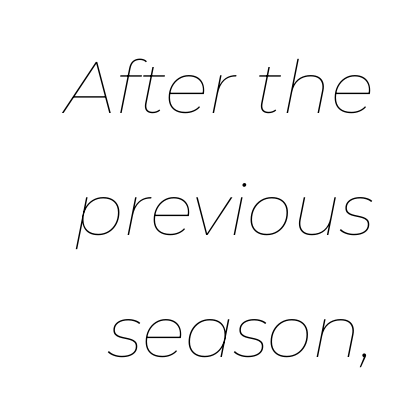
Spacing between characters is what you'd get straight out of the box. A typesetter would call this leading conventional body-copy spacing. This reads as an unemphasized weight, regular at the heaviest. These lines are rendered in a variable-pitch font. Does the lettering tilt? It does — this is italic.
